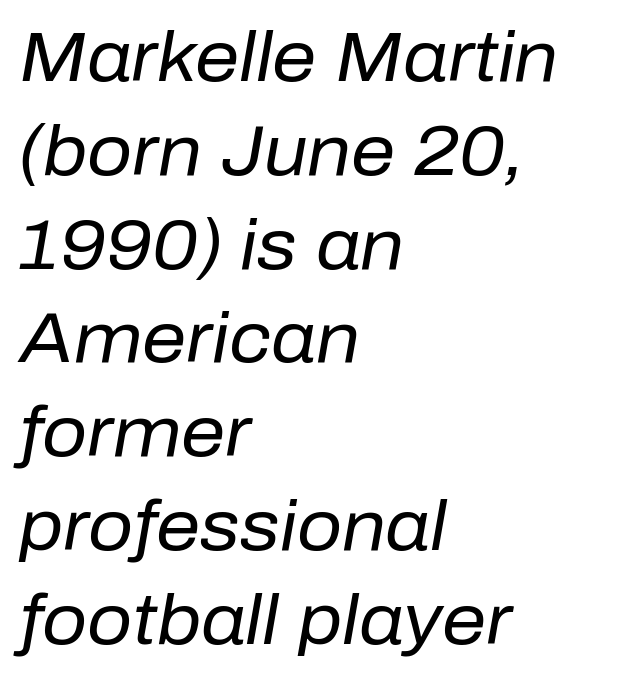
{"italic": "yes", "lean": "right", "slant_degrees": 10, "bold": "no", "weight": "regular", "width": "normal", "stroke_contrast": "low", "x_height": "medium", "monospaced": "no", "underline": "no", "align": "left", "line_spacing": "normal", "line_spacing_ratio": 1.34, "letter_spacing": "normal", "letter_spacing_em": 0.0, "glyph_px": 70}
